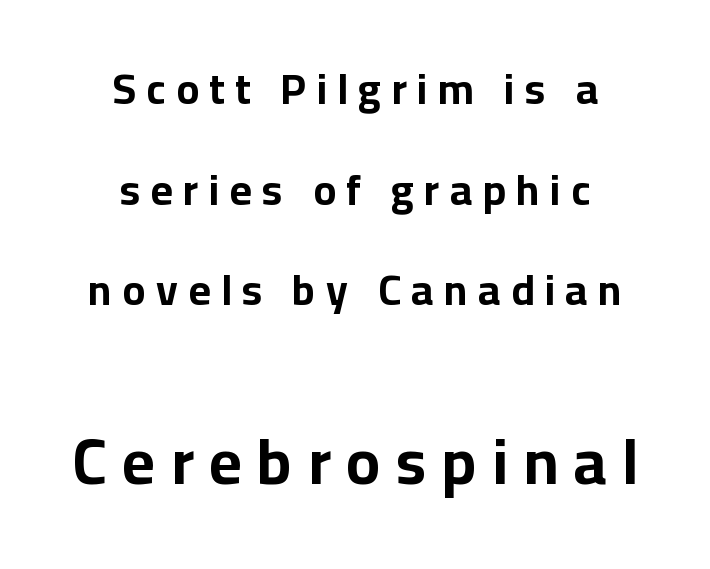
{"serif": "no", "italic": "no", "bold": "yes", "weight": "bold", "width": "normal", "stroke_contrast": "low", "x_height": "medium", "monospaced": "no", "underline": "no", "align": "center", "line_spacing": "loose", "line_spacing_ratio": 2.34, "letter_spacing": "wide", "letter_spacing_em": 0.24, "larger_block": "second", "size_ratio": 1.49, "glyph_px": 64}
